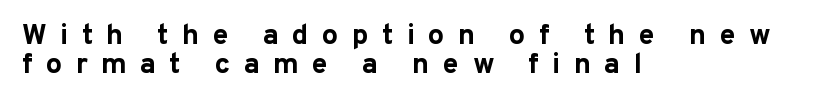
Q: Is the text bold? A: Yes.
Q: Is the text italic (slanted)? A: No, it is upright.
Q: Is the typeface a serif or a sans-serif typeface? A: Sans-serif.
Q: Is the text underlined? A: No.
Q: How is the paragraph aligned? A: Left-aligned.
Q: Is the spacing between letters normal or unusually wide? A: Unusually wide.
Q: Is the spacing between lines tight, normal or loose? A: Tight.
Q: Width (condensed, normal, or wide)? A: Normal.
Q: Stroke contrast? A: Low.
Q: x-height? A: Medium.
Q: Monospaced? A: No.
